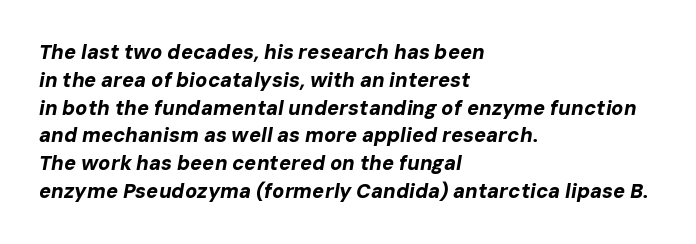
What's the leading like? Ordinary, nothing unusual. How are the letters spaced? Ordinarily, with no added tracking. Every row of glyphs begins at an identical x-position on the left. The rendering applies a slant to the glyphs. As a designer I'd log this as weight 700, bold. The space directly below the letters is spotless.
